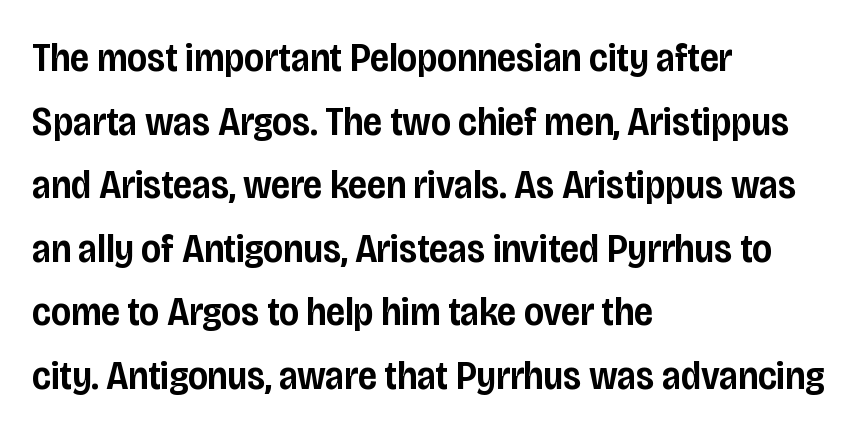
The image shows 41 px semibold, condensed sans-serif type, upright; set left-aligned, normal line spacing (1.55x), normal letter spacing, not underlined; low stroke contrast and a large x-height.
